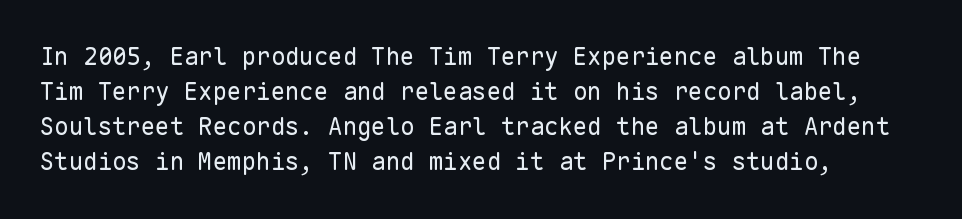
No word sits above an underline. This is the regular roman posture of the typeface. The lines in this sample share a left origin and differ only in where they stop. Successive baselines arrive at the customary interval.
